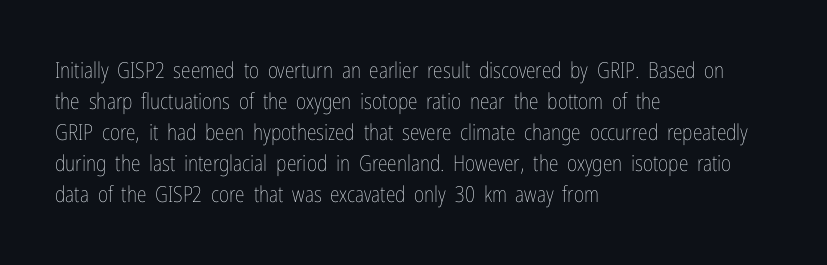
The words here are not underlined. Default kerning and tracking; the words read as compact shapes. The paragraph shown leans on its left margin. Posture: straight, roman, zero tilt. Vertical stems look standard width or narrower in stroke. Vertical spacing — default.
